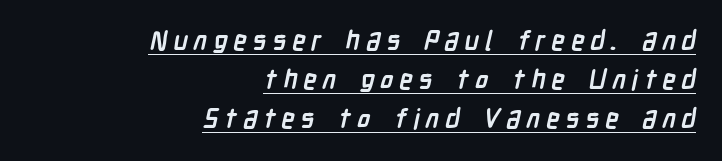
{"bold": "yes", "underline": "yes", "align": "right", "line_spacing": "normal", "line_spacing_ratio": 1.45, "letter_spacing": "wide", "letter_spacing_em": 0.22, "glyph_px": 27}
